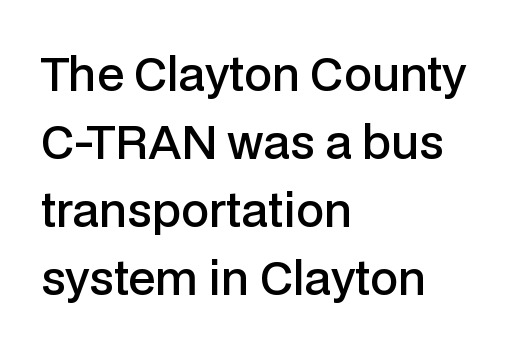
Q: Is the text bold? A: Semi-bold.
Q: Is the text italic (slanted)? A: No, it is upright.
Q: Is the typeface a serif or a sans-serif typeface? A: Sans-serif.
Q: Is the text underlined? A: No.
Q: How is the paragraph aligned? A: Left-aligned.
Q: Is the spacing between letters normal or unusually wide? A: Normal.
Q: Is the spacing between lines tight, normal or loose? A: Normal.
Q: Width (condensed, normal, or wide)? A: Normal.
Q: Stroke contrast? A: Low.
Q: x-height? A: Medium.
Q: Monospaced? A: No.
